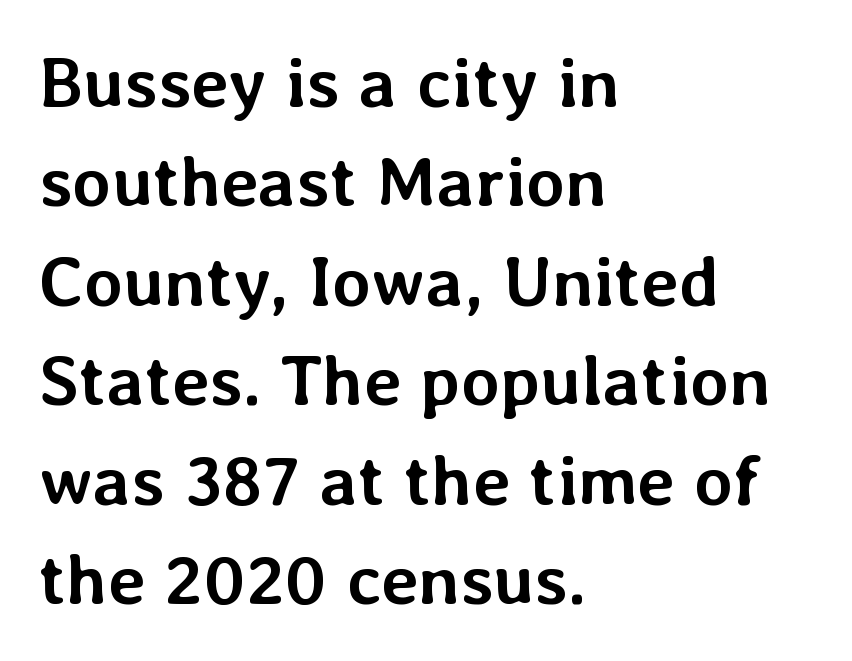
Q: Is the text bold? A: Yes.
Q: Is the text italic (slanted)? A: No, it is upright.
Q: Is the text underlined? A: No.
Q: How is the paragraph aligned? A: Left-aligned.
Q: Is the spacing between letters normal or unusually wide? A: Normal.
Q: Is the spacing between lines tight, normal or loose? A: Normal.
Q: Width (condensed, normal, or wide)? A: Normal.
Q: Stroke contrast? A: Low.
Q: x-height? A: Medium.
Q: Monospaced? A: No.
